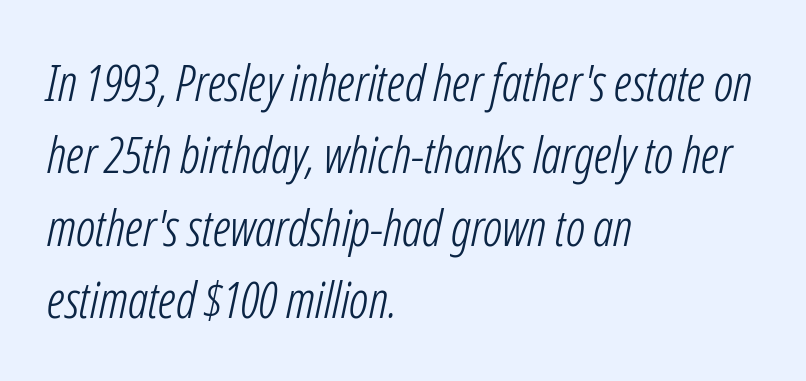
{"italic": "yes", "lean": "right", "slant_degrees": 12, "bold": "no", "weight": "light", "width": "condensed", "stroke_contrast": "low", "x_height": "medium", "monospaced": "no", "underline": "no", "align": "left", "line_spacing": "normal", "line_spacing_ratio": 1.45, "letter_spacing": "normal", "letter_spacing_em": 0.0, "glyph_px": 50}
